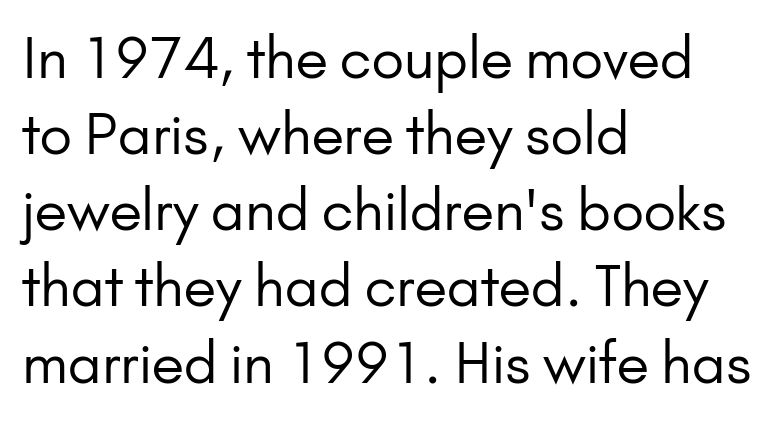
{"serif": "no", "italic": "no", "bold": "no", "weight": "regular", "width": "normal", "stroke_contrast": "low", "x_height": "small", "monospaced": "no", "underline": "no", "align": "left", "line_spacing": "normal", "line_spacing_ratio": 1.36, "letter_spacing": "normal", "letter_spacing_em": 0.0, "glyph_px": 56}
